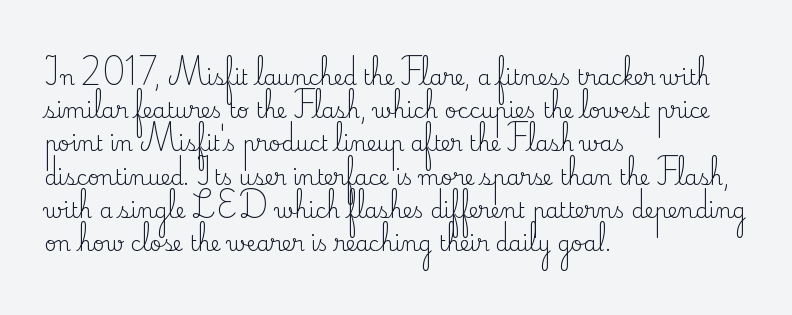
The face looks like a standard text weight, possibly lighter. Short and long lines alike share a common starting point at left. Vertically, the passage feels balanced, rows spaced as you'd expect. A bare baseline throughout the passage. Here the glyphs are tracked normally, forming tight word shapes.
